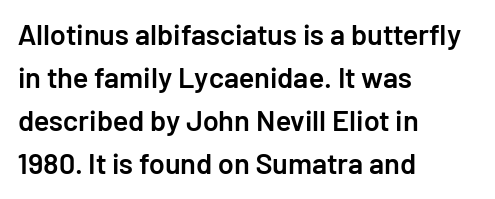
{"serif": "no", "italic": "no", "bold": "semi", "weight": "semibold", "width": "normal", "stroke_contrast": "low", "x_height": "medium", "monospaced": "no", "underline": "no", "align": "left", "line_spacing": "normal", "line_spacing_ratio": 1.48, "letter_spacing": "normal", "letter_spacing_em": 0.0, "glyph_px": 29}
